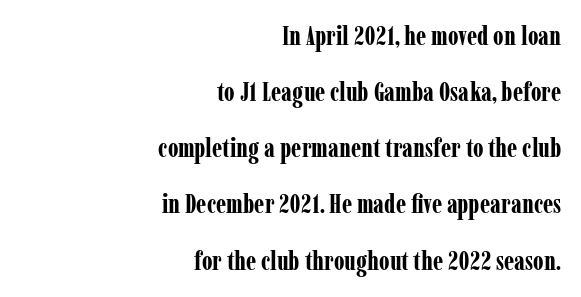
The image shows 26 px bold type, upright; set right-aligned, loose line spacing (2.16x), normal letter spacing, not underlined.
